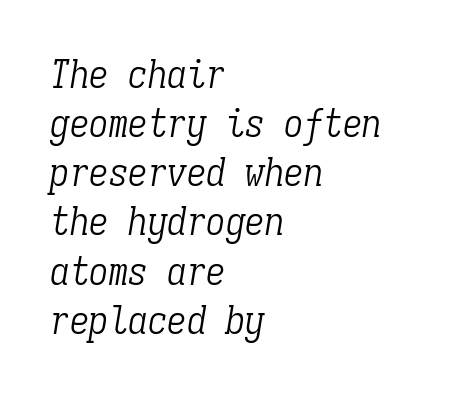
{"serif": "yes", "italic": "yes", "lean": "right", "slant_degrees": 9, "bold": "no", "weight": "light", "width": "condensed", "stroke_contrast": "low", "x_height": "medium", "monospaced": "yes", "underline": "no", "align": "left", "line_spacing": "normal", "line_spacing_ratio": 1.26, "letter_spacing": "normal", "letter_spacing_em": 0.0, "glyph_px": 39}
